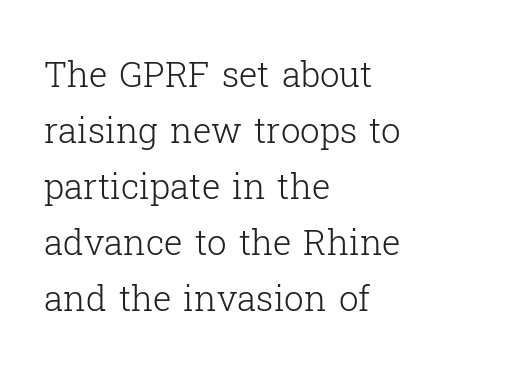
The image shows 35 px light serif type, upright; set left-aligned, normal line spacing (1.6x), normal letter spacing, not underlined; low stroke contrast and a medium x-height.
